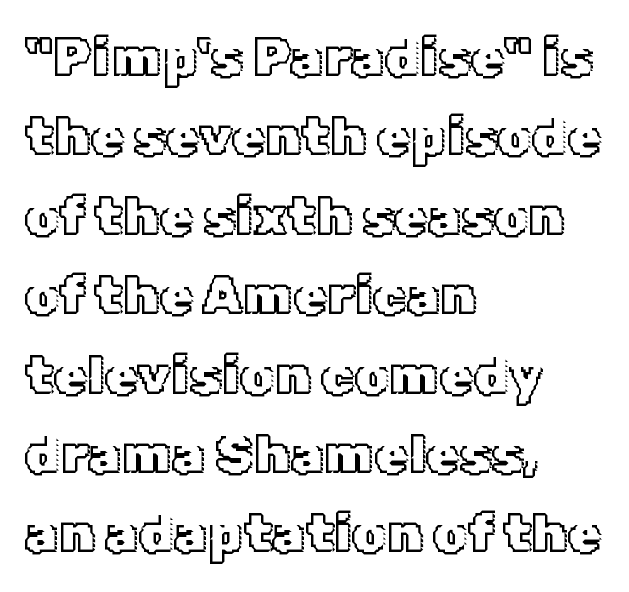
Q: Is the text italic (slanted)? A: No, it is upright.
Q: Is the text underlined? A: No.
Q: How is the paragraph aligned? A: Left-aligned.
Q: Is the spacing between letters normal or unusually wide? A: Normal.
Q: Is the spacing between lines tight, normal or loose? A: Normal.
Q: Width (condensed, normal, or wide)? A: Normal.
Q: x-height? A: Medium.
Q: Monospaced? A: No.
